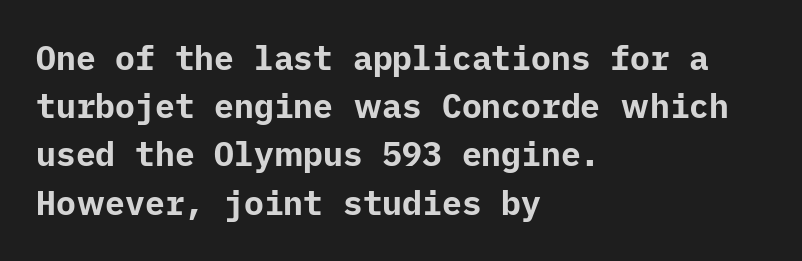
{"serif": "no", "italic": "no", "bold": "yes", "weight": "bold", "width": "normal", "stroke_contrast": "low", "x_height": "medium", "underline": "no", "align": "left", "line_spacing": "normal", "line_spacing_ratio": 1.46, "letter_spacing": "normal", "letter_spacing_em": 0.0, "glyph_px": 33}
